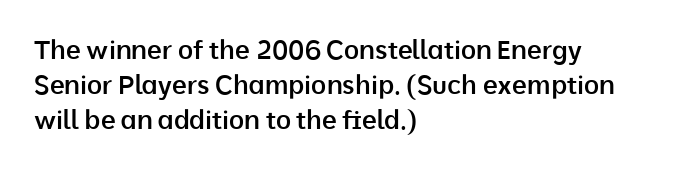
These words are printed semibold, heavier than regular yet not bold. If you measured baseline to baseline, you'd find a middling distance. Upright lettering throughout. Plain, unruled lines of type. Characters follow at the spacing the type designer built in. The lines in this sample share a left origin and differ only in where they stop.
